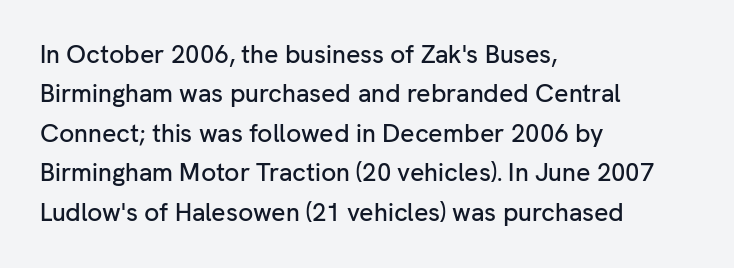
{"italic": "no", "underline": "no", "align": "left", "line_spacing": "normal", "line_spacing_ratio": 1.58, "letter_spacing": "normal", "letter_spacing_em": 0.0, "glyph_px": 25}
